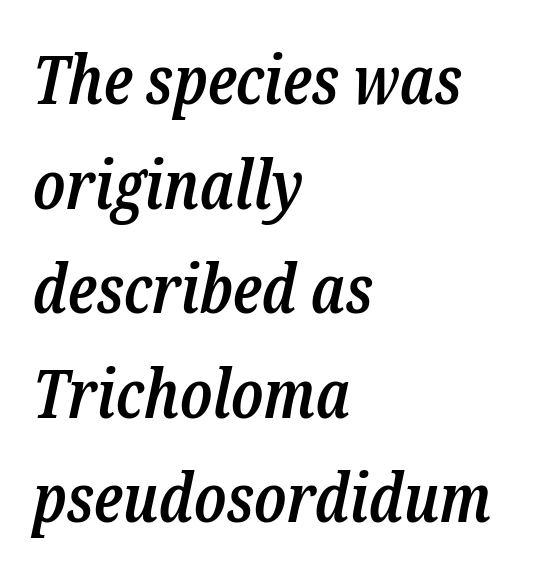
{"serif": "yes", "italic": "yes", "lean": "right", "slant_degrees": 12, "bold": "semi", "weight": "semibold", "width": "condensed", "stroke_contrast": "low", "x_height": "medium", "monospaced": "no", "underline": "no", "align": "left", "line_spacing": "normal", "line_spacing_ratio": 1.56, "letter_spacing": "normal", "letter_spacing_em": 0.0, "glyph_px": 67}
